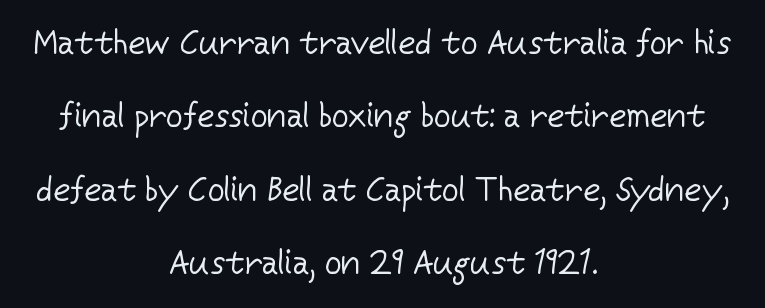
The image shows 33 px regular-weight sans-serif type, upright; set centered, loose line spacing (2.22x), normal letter spacing, not underlined; low stroke contrast and a medium x-height.
